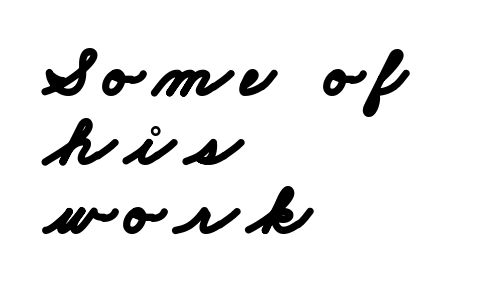
The image shows 71 px bold, wide sans-serif type; set left-aligned, tight line spacing (0.97x), not underlined; low stroke contrast and a small x-height.
